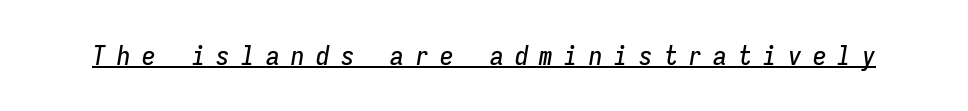
The image shows 27 px text type, italic (leaning right); set unusually wide letter spacing (+0.42 em), underlined.
